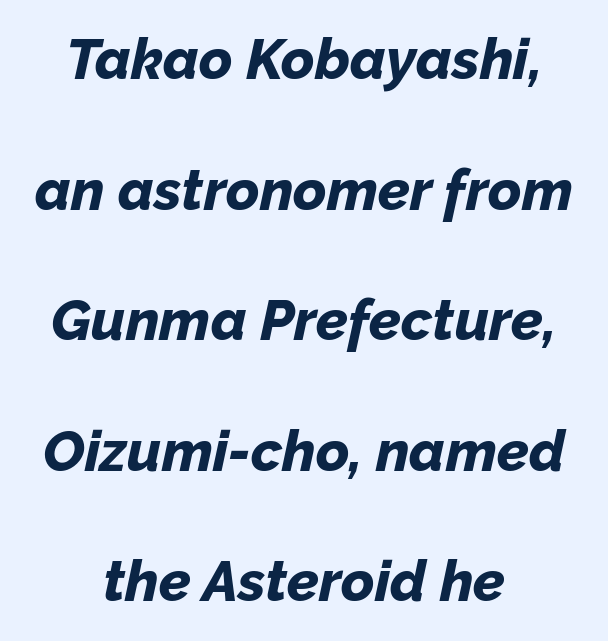
Thick stems and heavy bowls — unmistakably bold. Is this a fixed-width face? No — the glyphs have proportional, varying widths. Observe the lean: these are italic letterforms. Students, note that the glyphs here touch the page at normal intervals.
